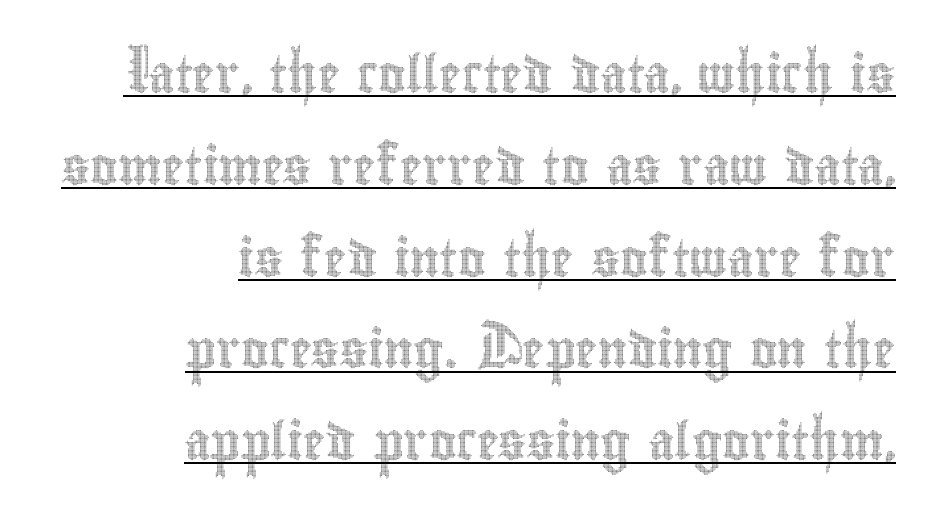
Q: Is the text italic (slanted)? A: No, it is upright.
Q: Is the text underlined? A: Yes.
Q: How is the paragraph aligned? A: Right-aligned.
Q: Is the spacing between letters normal or unusually wide? A: Normal.
Q: Is the spacing between lines tight, normal or loose? A: Loose.
Q: Width (condensed, normal, or wide)? A: Condensed.
Q: x-height? A: Small.
Q: Monospaced? A: No.
